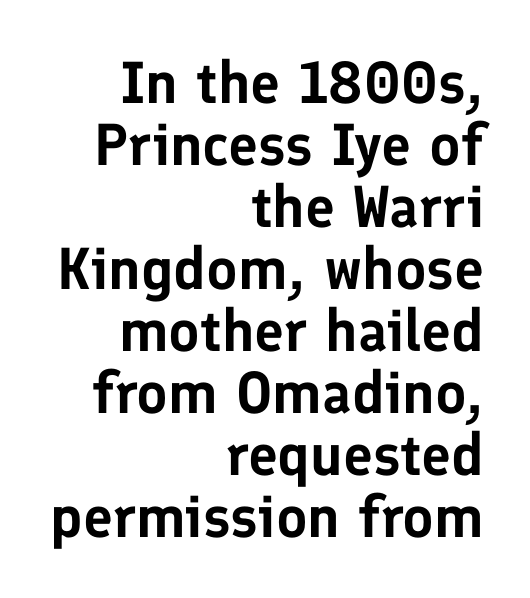
Posture: vertical. Spacing verdict: proportional, widths tailored to each character. A clean baseline with only descenders dipping below it. I'd call this a sans setting — the letters go barefoot. Nothing unusual about the tracking: characters are spaced as the font intends. A typesetter would call this leading minimal, almost set solid.
